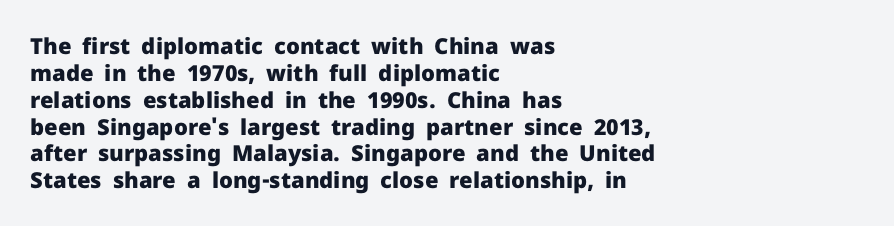
The image shows 22 px bold type, upright; set left-aligned, line spacing 1.22x, normal letter spacing, not underlined.
